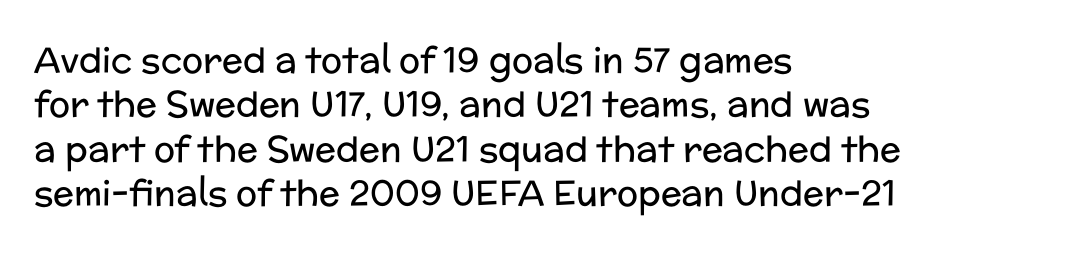
Q: Is the text bold? A: No.
Q: Is the text italic (slanted)? A: No, it is upright.
Q: Is the typeface a serif or a sans-serif typeface? A: Sans-serif.
Q: Is the text underlined? A: No.
Q: How is the paragraph aligned? A: Left-aligned.
Q: Is the spacing between letters normal or unusually wide? A: Normal.
Q: Is the spacing between lines tight, normal or loose? A: Normal.
Q: Width (condensed, normal, or wide)? A: Normal.
Q: Stroke contrast? A: Low.
Q: x-height? A: Medium.
Q: Monospaced? A: No.
